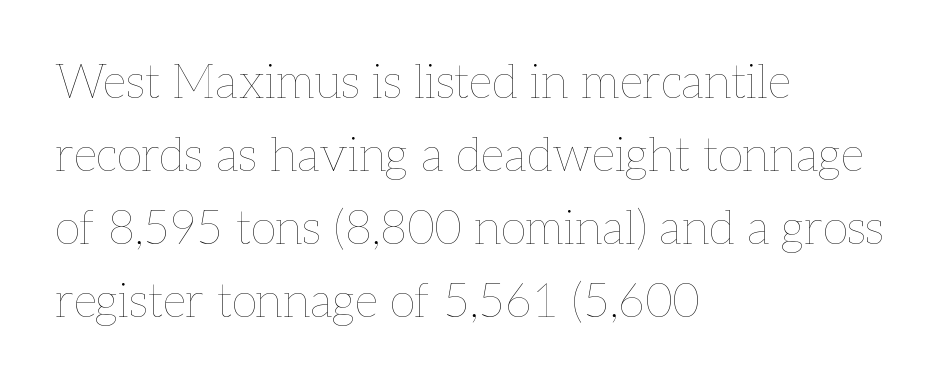
Q: Is the text bold? A: No.
Q: Is the text italic (slanted)? A: No, it is upright.
Q: Is the text underlined? A: No.
Q: How is the paragraph aligned? A: Left-aligned.
Q: Is the spacing between letters normal or unusually wide? A: Normal.
Q: Is the spacing between lines tight, normal or loose? A: Normal.
Q: Width (condensed, normal, or wide)? A: Normal.
Q: Stroke contrast? A: Low.
Q: x-height? A: Medium.
Q: Monospaced? A: No.
